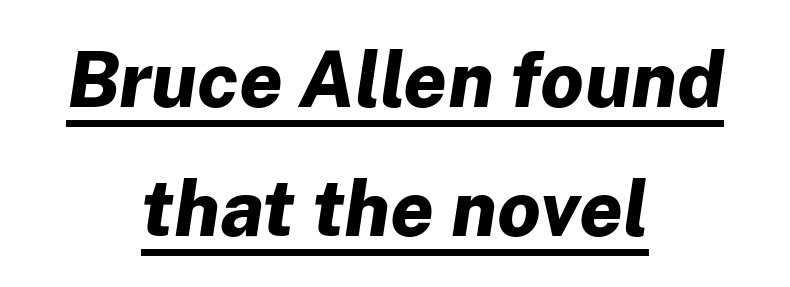
{"italic": "yes", "lean": "right", "slant_degrees": 8, "bold": "yes", "weight": "bold", "width": "normal", "stroke_contrast": "low", "x_height": "medium", "monospaced": "no", "underline": "yes", "align": "center", "line_spacing": "normal", "line_spacing_ratio": 1.67, "letter_spacing": "normal", "letter_spacing_em": 0.0, "glyph_px": 77}
